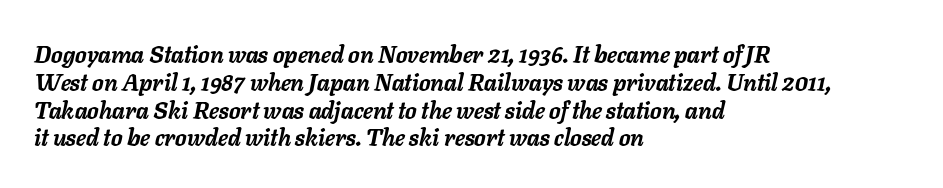
The image shows 23 px bold type, italic (leaning right); set left-aligned, line spacing 1.21x, normal letter spacing, not underlined.
